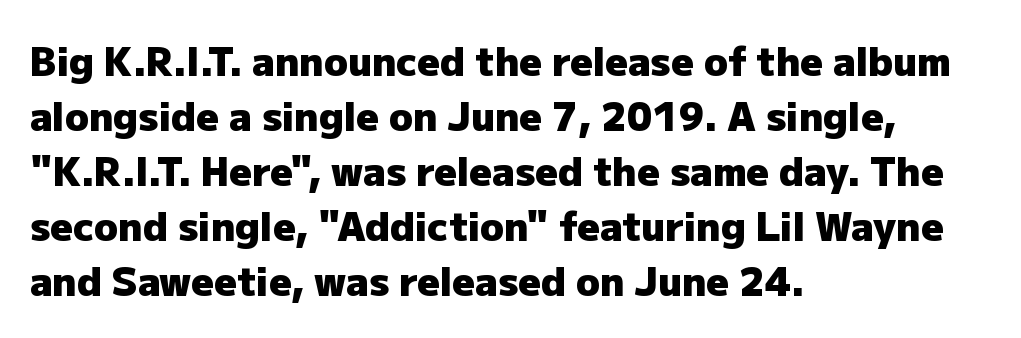
Classification — sans serif. Inter-character spacing is left at the font's built-in metrics. Plain, unruled lines of type. Typeset ragged right — the left edge is the straight one.
